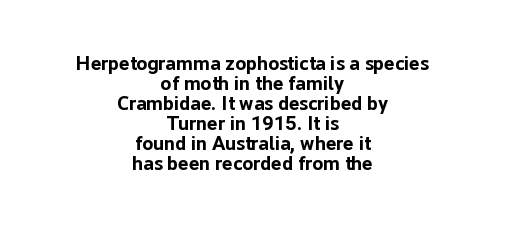
Q: Is the text bold? A: Yes.
Q: Is the text italic (slanted)? A: No, it is upright.
Q: Is the text underlined? A: No.
Q: How is the paragraph aligned? A: Centered.
Q: Is the spacing between letters normal or unusually wide? A: Normal.
Q: Is the spacing between lines tight, normal or loose? A: Tight.
